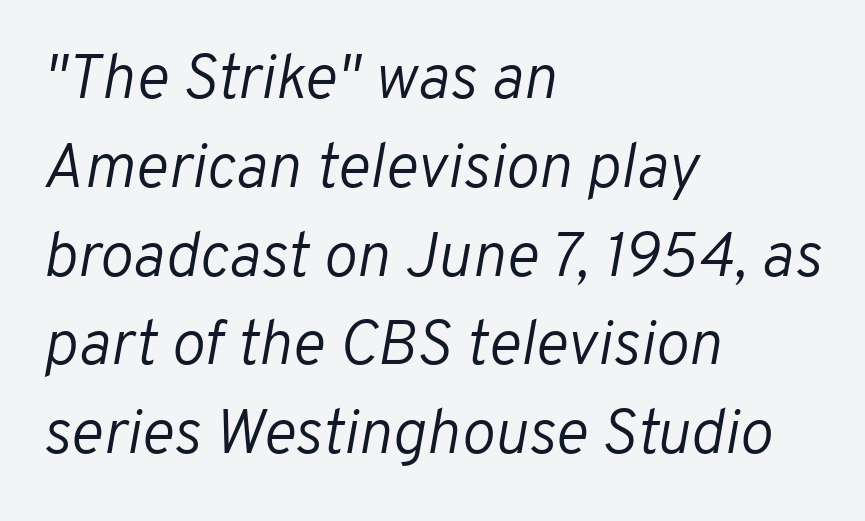
{"italic": "yes", "lean": "right", "slant_degrees": 10, "bold": "no", "weight": "light", "width": "normal", "stroke_contrast": "low", "x_height": "medium", "monospaced": "no", "underline": "no", "align": "left", "line_spacing": "normal", "line_spacing_ratio": 1.41, "letter_spacing": "normal", "letter_spacing_em": 0.0, "glyph_px": 63}
